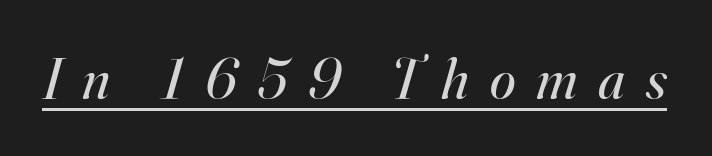
Q: Is the text bold? A: No.
Q: Is the text italic (slanted)? A: Yes, it leans right by about 16 degrees.
Q: Is the typeface a serif or a sans-serif typeface? A: Serif.
Q: Is the text underlined? A: Yes.
Q: Is the spacing between letters normal or unusually wide? A: Unusually wide.
Q: Width (condensed, normal, or wide)? A: Normal.
Q: Stroke contrast? A: High.
Q: x-height? A: Small.
Q: Monospaced? A: No.
